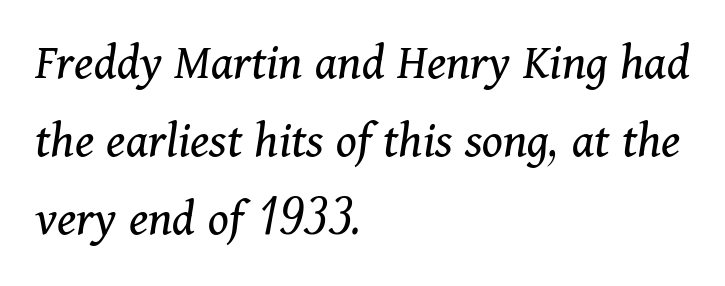
The image shows 52 px regular-weight serif type, italic (leaning right); set left-aligned, normal line spacing (1.5x), normal letter spacing, not underlined; medium stroke contrast and a medium x-height.
